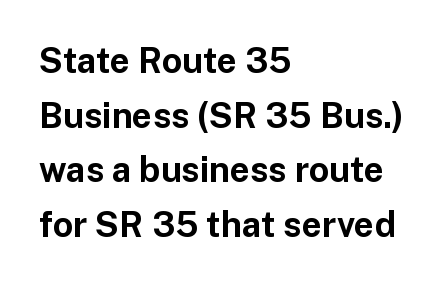
Students, this is bold: see how much ink each stroke carries. Type style note: lacks serifs. Quick note: interline space is typical. Just letters on the line, the space beneath them empty. Between one letter and the next there's only the usual sliver of space. This sample has the flowing, uneven cadence of proportional lettering.
